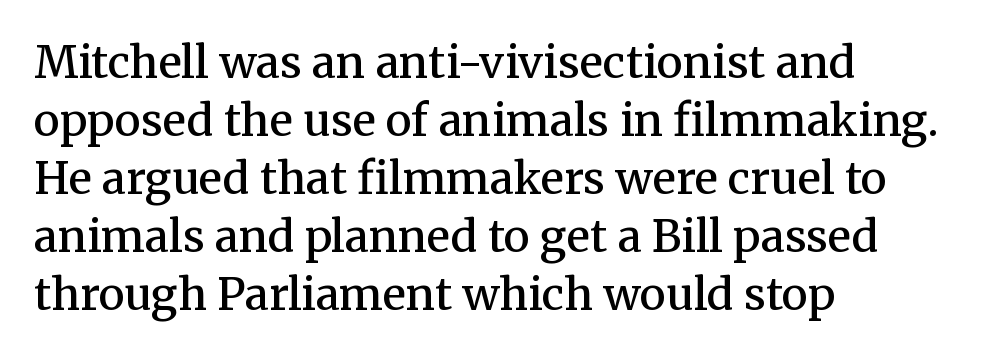
{"serif": "yes", "italic": "no", "bold": "semi", "weight": "semibold", "width": "normal", "stroke_contrast": "medium", "x_height": "medium", "monospaced": "no", "underline": "no", "align": "left", "line_spacing": "normal", "line_spacing_ratio": 1.32, "letter_spacing": "normal", "letter_spacing_em": 0.0, "glyph_px": 44}
